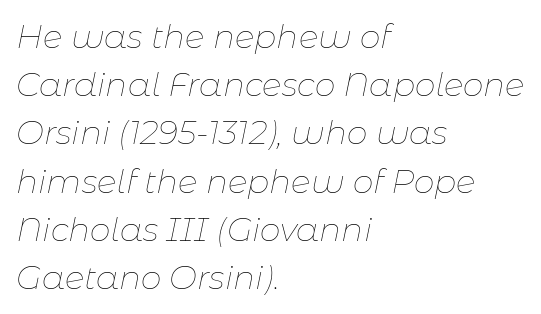
{"italic": "yes", "lean": "right", "slant_degrees": 11, "bold": "no", "weight": "thin", "width": "normal", "stroke_contrast": "low", "x_height": "medium", "monospaced": "no", "underline": "no", "align": "left", "line_spacing": "normal", "line_spacing_ratio": 1.46, "letter_spacing": "normal", "letter_spacing_em": 0.0, "glyph_px": 33}
